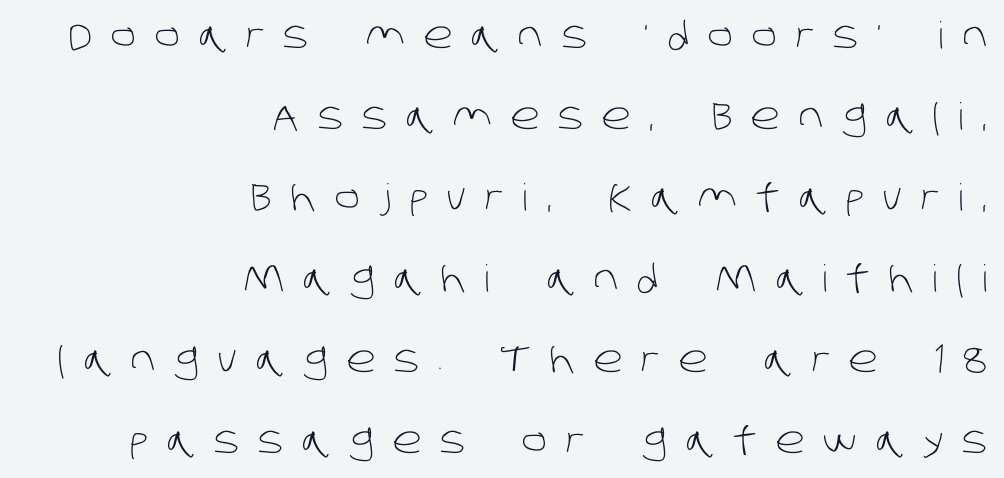
Each letter's strokes conclude bluntly, with no projecting serifs. Bare-footed words on every line. Vertical spacing — loose. The compositor pushed each line to the right boundary. Character widths vary here, with narrow letters taking less room than wide ones. In terms of letterspacing, this is a distinctly airy, spread setting.
